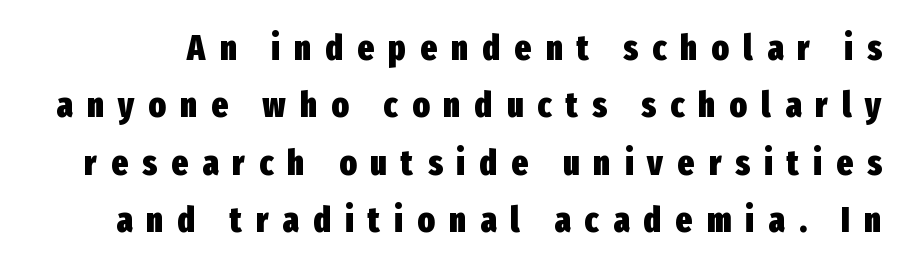
Q: Is the text bold? A: Yes.
Q: Is the text italic (slanted)? A: No, it is upright.
Q: Is the typeface a serif or a sans-serif typeface? A: Sans-serif.
Q: Is the text underlined? A: No.
Q: Is the spacing between letters normal or unusually wide? A: Unusually wide.
Q: Is the spacing between lines tight, normal or loose? A: Normal.
Q: Width (condensed, normal, or wide)? A: Condensed.
Q: Stroke contrast? A: Low.
Q: x-height? A: Medium.
Q: Monospaced? A: No.
